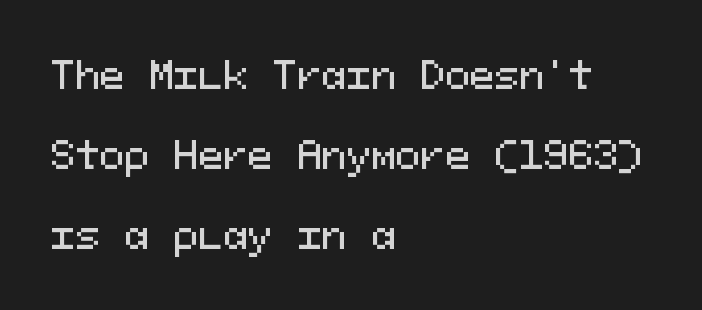
The image shows 37 px sans-serif type, upright, monospaced; set left-aligned, loose line spacing (2.16x), normal letter spacing, not underlined; medium stroke contrast and a medium x-height.
